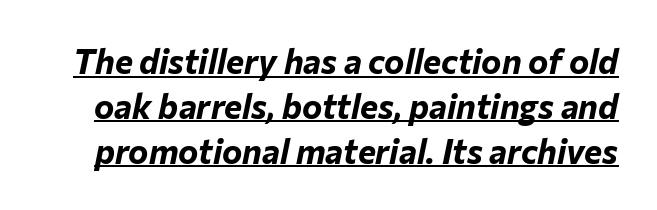
The image shows 34 px bold type, italic (leaning right); set normal line spacing (1.32x), normal letter spacing, underlined; low stroke contrast and a medium x-height.
